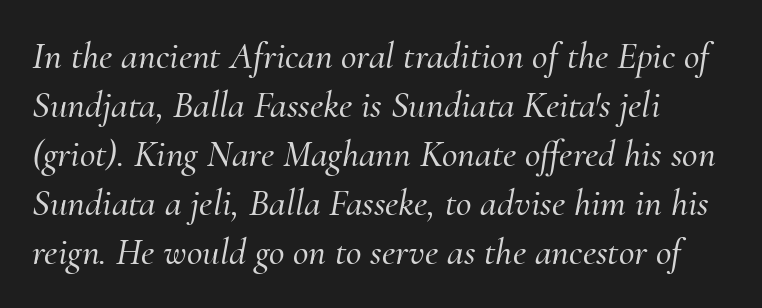
The image shows 38 px serif type, italic (leaning right); set left-aligned, normal line spacing (1.29x), normal letter spacing, not underlined; medium stroke contrast and a small x-height.
